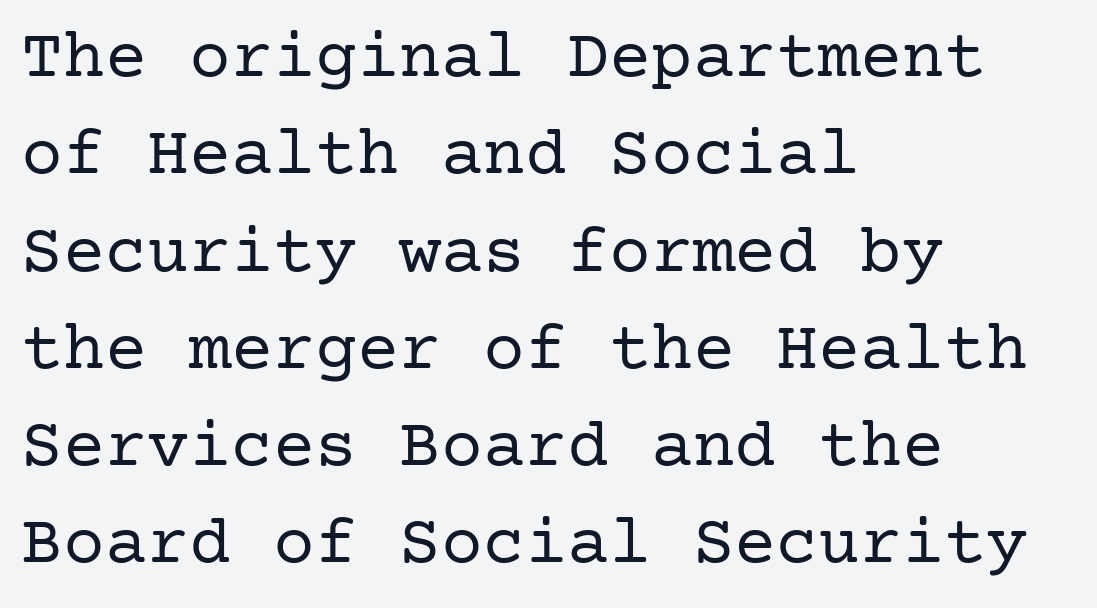
The image shows 70 px regular-weight serif type, upright; set left-aligned, normal line spacing (1.39x), normal letter spacing, not underlined; low stroke contrast and a medium x-height.
